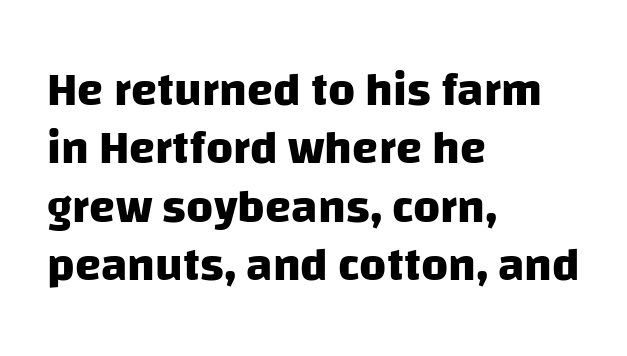
The image shows 47 px heavy sans-serif type; set left-aligned, line spacing 1.24x, normal letter spacing, not underlined; low stroke contrast and a large x-height.
